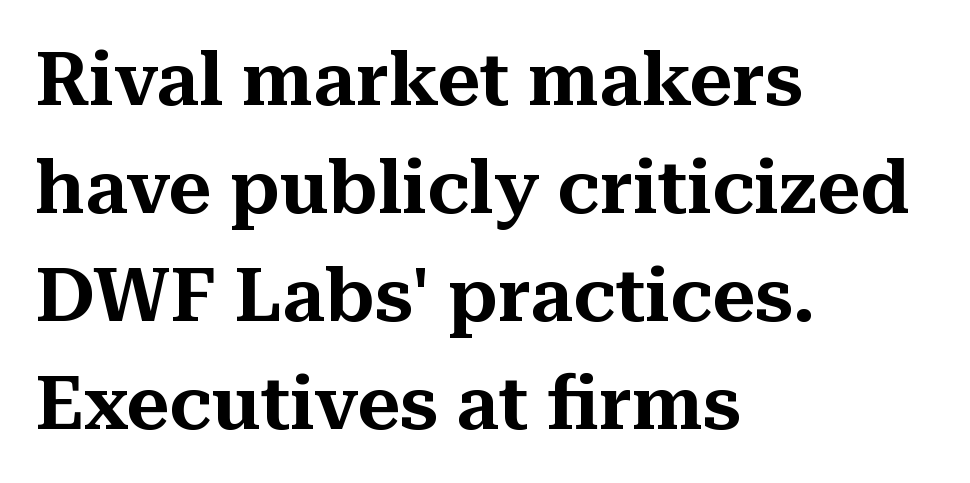
{"serif": "yes", "italic": "no", "width": "normal", "stroke_contrast": "medium", "x_height": "medium", "monospaced": "no", "underline": "no", "align": "left", "line_spacing": "normal", "line_spacing_ratio": 1.44, "letter_spacing": "normal", "letter_spacing_em": 0.0, "glyph_px": 75}
